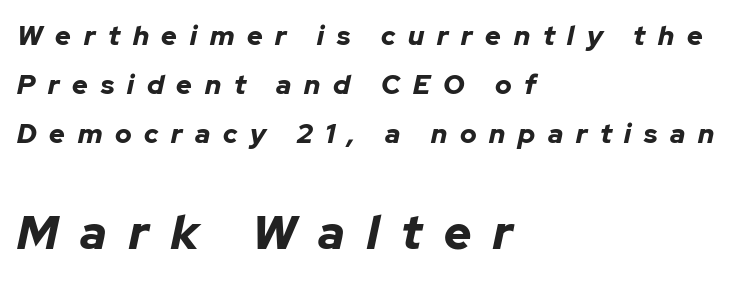
Q: Is the text bold? A: Yes.
Q: Is the text italic (slanted)? A: Yes, it leans right by about 12 degrees.
Q: Is the text underlined? A: No.
Q: How is the paragraph aligned? A: Left-aligned.
Q: Is the spacing between letters normal or unusually wide? A: Unusually wide.
Q: Which block of text is set in a larger size, the first (top) or the second (bottom)? A: The second (bottom) one.
Q: Width (condensed, normal, or wide)? A: Normal.
Q: Stroke contrast? A: Low.
Q: x-height? A: Medium.
Q: Monospaced? A: No.
